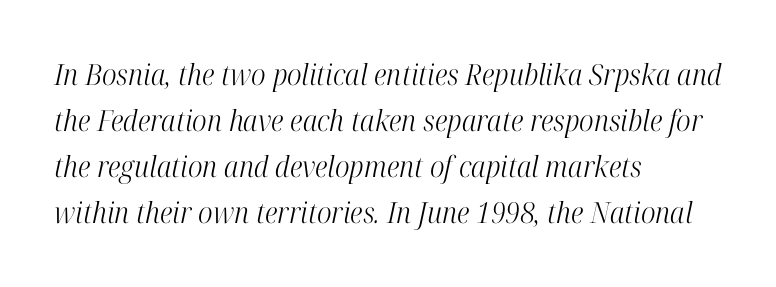
The image shows 29 px light, condensed serif type, italic (leaning right); set left-aligned, normal line spacing (1.59x), normal letter spacing, not underlined; high stroke contrast and a medium x-height.
